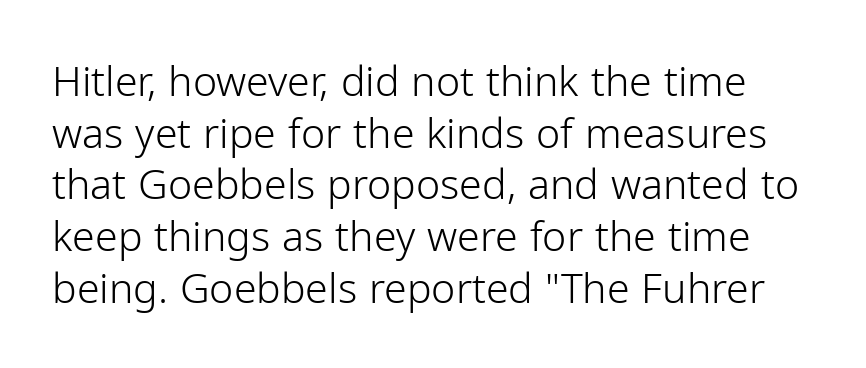
Q: Is the text bold? A: No.
Q: Is the text italic (slanted)? A: No, it is upright.
Q: Is the typeface a serif or a sans-serif typeface? A: Sans-serif.
Q: Is the text underlined? A: No.
Q: Is the spacing between letters normal or unusually wide? A: Normal.
Q: Is the spacing between lines tight, normal or loose? A: Normal.
Q: Width (condensed, normal, or wide)? A: Normal.
Q: Stroke contrast? A: Low.
Q: x-height? A: Medium.
Q: Monospaced? A: No.
